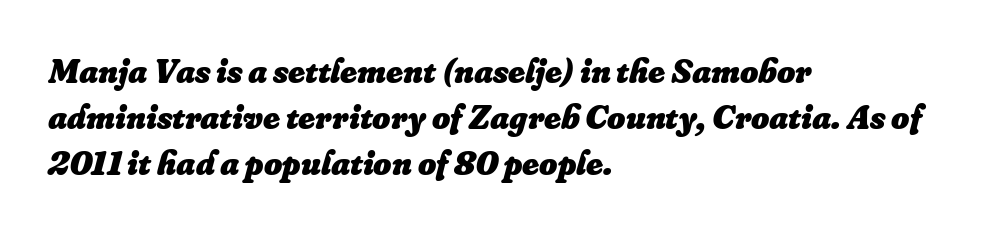
Q: Is the text bold? A: Yes.
Q: Is the text italic (slanted)? A: Yes, it leans right by about 16 degrees.
Q: Is the text underlined? A: No.
Q: How is the paragraph aligned? A: Left-aligned.
Q: Is the spacing between letters normal or unusually wide? A: Normal.
Q: Is the spacing between lines tight, normal or loose? A: Normal.
Q: Width (condensed, normal, or wide)? A: Normal.
Q: Stroke contrast? A: Low.
Q: x-height? A: Small.
Q: Monospaced? A: No.
